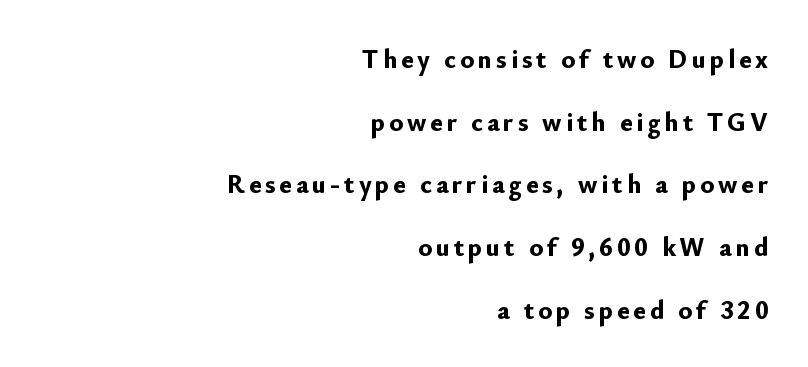
Q: Is the text bold? A: Yes.
Q: Is the text italic (slanted)? A: No, it is upright.
Q: Is the text underlined? A: No.
Q: How is the paragraph aligned? A: Right-aligned.
Q: Is the spacing between lines tight, normal or loose? A: Loose.
